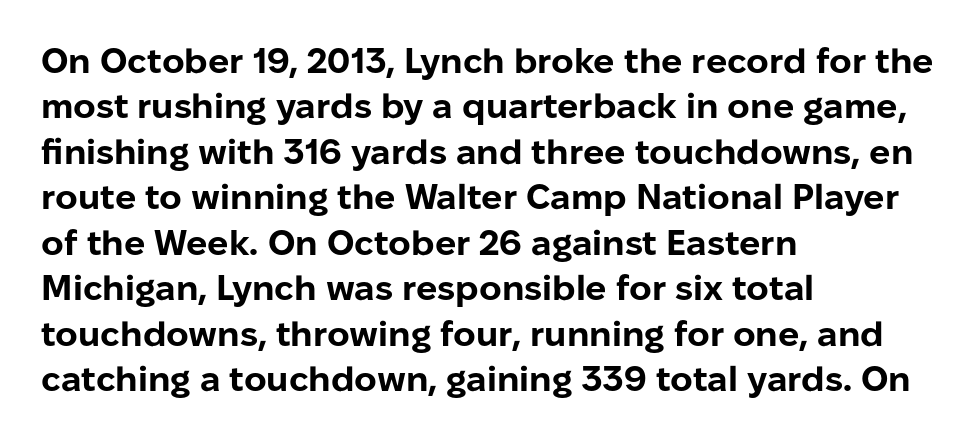
The image shows 35 px bold sans-serif type, upright; set left-aligned, normal line spacing (1.3x), normal letter spacing, not underlined; low stroke contrast and a medium x-height.
